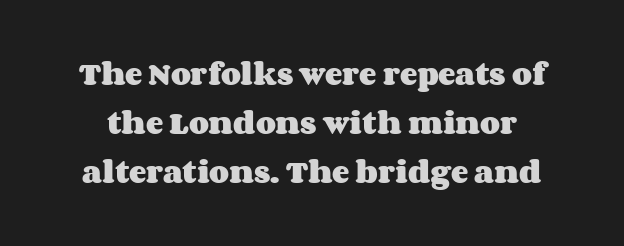
The lettering holds an erect, upright posture throughout. Look at the stroke-to-counter ratio: heavy, a bold. Beneath every word, the page is bare. What stands out about the letter spacing? Nothing — it is the standard amount.
